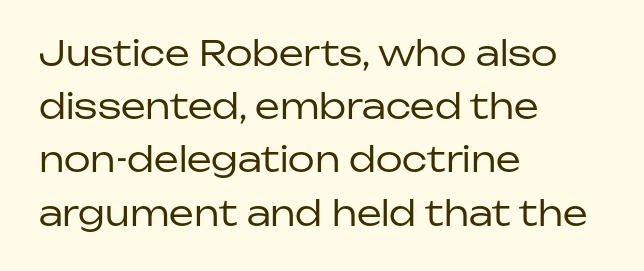
Q: Is the text bold? A: No.
Q: Is the text italic (slanted)? A: No, it is upright.
Q: Is the typeface a serif or a sans-serif typeface? A: Sans-serif.
Q: Is the text underlined? A: No.
Q: How is the paragraph aligned? A: Left-aligned.
Q: Is the spacing between letters normal or unusually wide? A: Normal.
Q: Is the spacing between lines tight, normal or loose? A: Normal.
Q: Width (condensed, normal, or wide)? A: Normal.
Q: Stroke contrast? A: Low.
Q: x-height? A: Medium.
Q: Monospaced? A: No.
